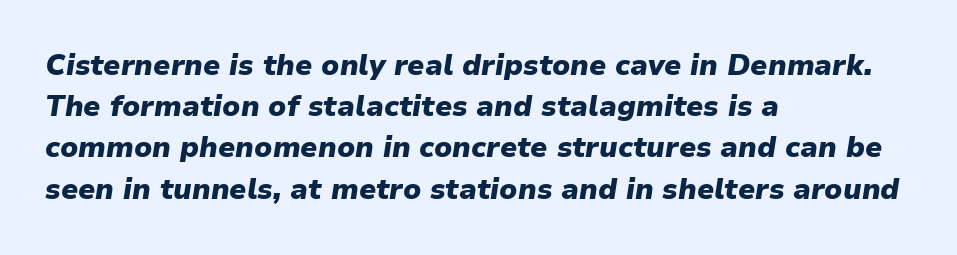
{"italic": "yes", "lean": "right", "slant_degrees": 9, "bold": "yes", "weight": "heavy", "width": "normal", "stroke_contrast": "low", "x_height": "medium", "monospaced": "no", "underline": "no", "align": "left", "line_spacing": "normal", "line_spacing_ratio": 1.42, "letter_spacing": "normal", "letter_spacing_em": 0.0, "glyph_px": 29}
